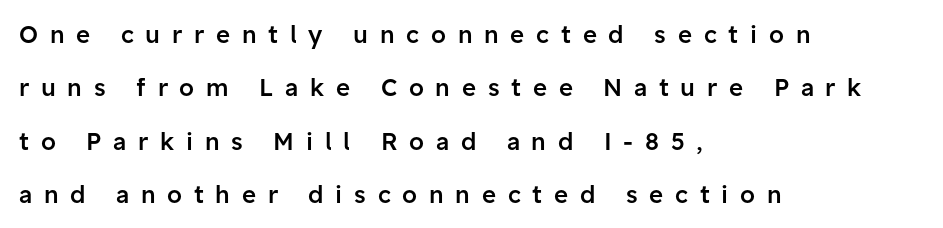
The image shows 24 px text type, upright; set left-aligned, loose line spacing (2.22x), unusually wide letter spacing (+0.49 em), not underlined.
